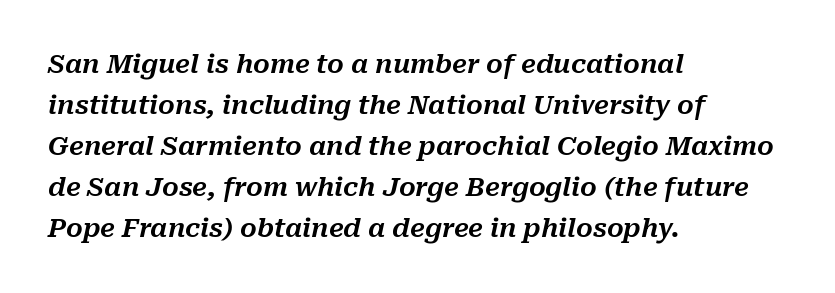
The image shows 26 px text type, italic (leaning right); set left-aligned, normal line spacing (1.58x), normal letter spacing, not underlined.
